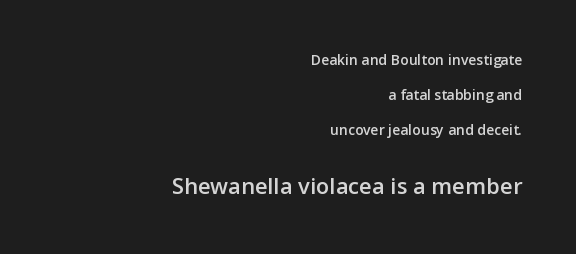
The image shows 22 px text type, upright; set right-aligned, loose line spacing (2.5x), normal letter spacing, not underlined; the second (bottom) block is 1.57x larger.
